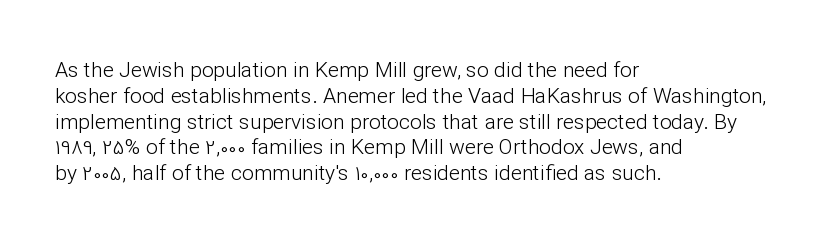
Q: Is the text bold? A: No.
Q: Is the text italic (slanted)? A: No, it is upright.
Q: Is the text underlined? A: No.
Q: How is the paragraph aligned? A: Left-aligned.
Q: Is the spacing between letters normal or unusually wide? A: Normal.
